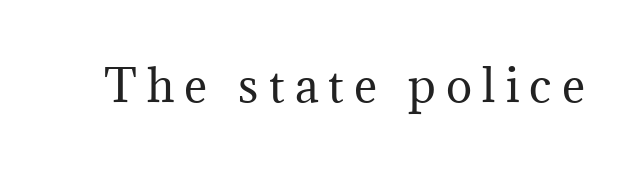
The image shows 44 px regular-weight serif type, upright; set unusually wide letter spacing (+0.23 em), not underlined; medium stroke contrast and a medium x-height.
